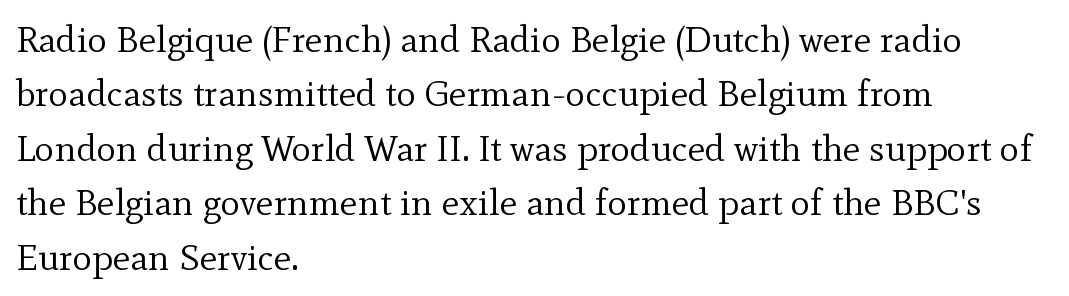
The image shows 37 px regular-weight serif type, upright; set left-aligned, normal line spacing (1.47x), normal letter spacing, not underlined; a small x-height.
